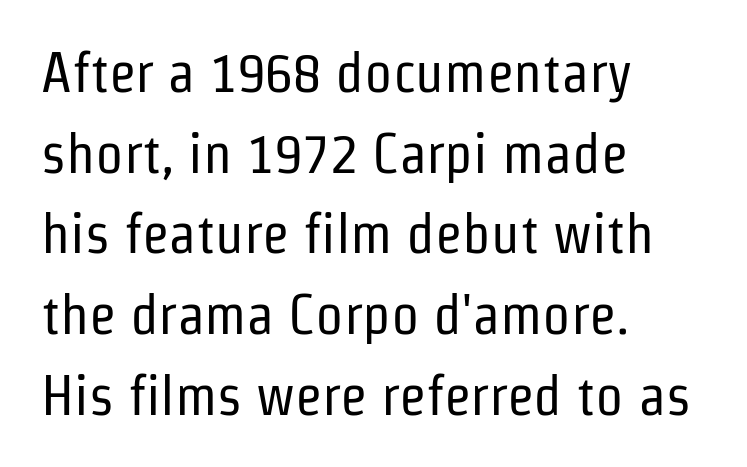
Q: Is the text bold? A: No.
Q: Is the text italic (slanted)? A: No, it is upright.
Q: Is the typeface a serif or a sans-serif typeface? A: Sans-serif.
Q: Is the text underlined? A: No.
Q: How is the paragraph aligned? A: Left-aligned.
Q: Is the spacing between letters normal or unusually wide? A: Normal.
Q: Is the spacing between lines tight, normal or loose? A: Normal.
Q: Width (condensed, normal, or wide)? A: Condensed.
Q: Stroke contrast? A: Low.
Q: x-height? A: Medium.
Q: Monospaced? A: No.
